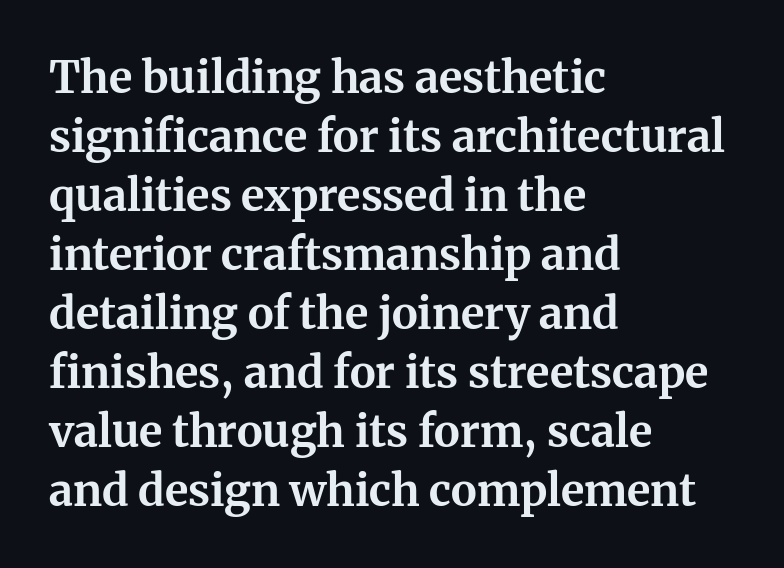
Successive baselines arrive at the customary interval. The line texture is even and compact thanks to regular tracking. Each letter's strokes conclude with small projecting serifs. Just letters on the line, the space beneath them empty. This is roman type, the default non-slanted kind.
